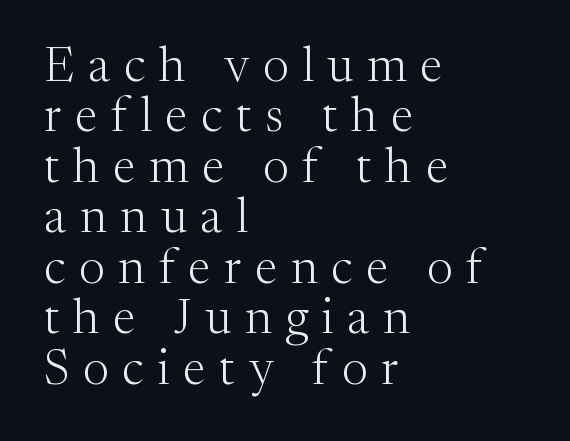
Q: Is the text bold? A: No.
Q: Is the text italic (slanted)? A: No, it is upright.
Q: Is the typeface a serif or a sans-serif typeface? A: Serif.
Q: Is the text underlined? A: No.
Q: How is the paragraph aligned? A: Left-aligned.
Q: Is the spacing between letters normal or unusually wide? A: Unusually wide.
Q: Is the spacing between lines tight, normal or loose? A: Tight.
Q: Width (condensed, normal, or wide)? A: Normal.
Q: Stroke contrast? A: Medium.
Q: x-height? A: Medium.
Q: Monospaced? A: No.
